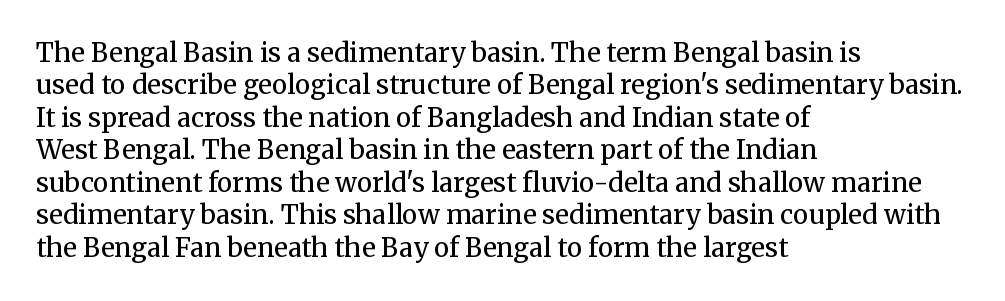
Q: Is the text bold? A: No.
Q: Is the text italic (slanted)? A: No, it is upright.
Q: Is the text underlined? A: No.
Q: How is the paragraph aligned? A: Left-aligned.
Q: Is the spacing between letters normal or unusually wide? A: Normal.
Q: Is the spacing between lines tight, normal or loose? A: Normal.
